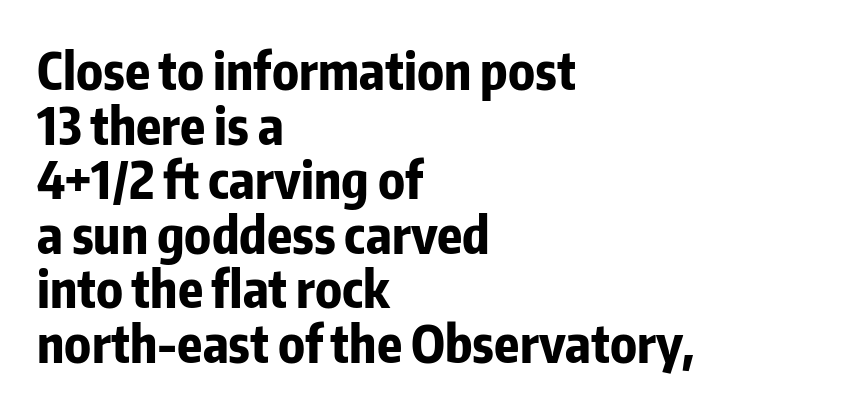
The image shows 51 px bold, condensed sans-serif type, upright; set left-aligned, tight line spacing (1.07x), normal letter spacing, not underlined; low stroke contrast and a medium x-height.
